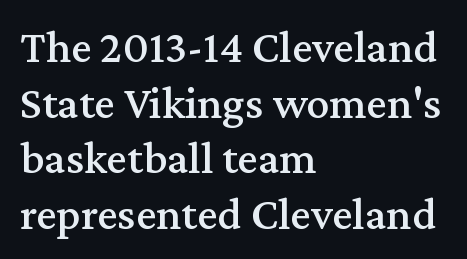
The passage shown is typed in a proportional face where columns would drift. Reading down the block, your eye returns to a fixed left position each line. Unlike italic type, these characters show no tilt at all. The rendering shows small feet on the letterforms — a serif design.
